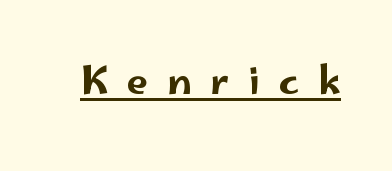
{"serif": "no", "italic": "no", "width": "wide", "stroke_contrast": "low", "x_height": "small", "monospaced": "no", "underline": "yes", "letter_spacing": "wide", "letter_spacing_em": 0.49, "glyph_px": 38}
